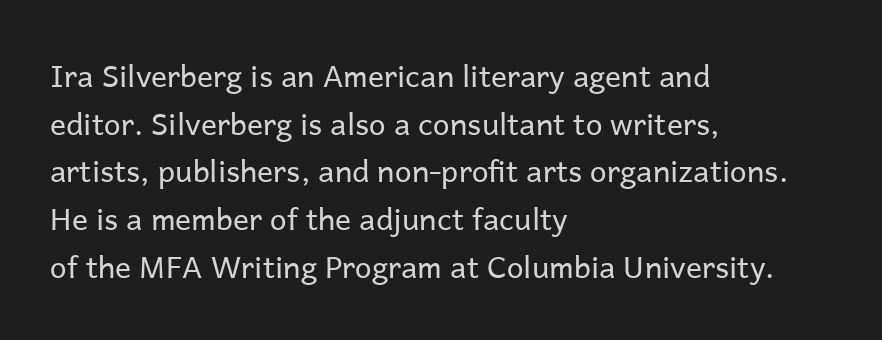
The setting favours the left margin, as ordinary paragraphs usually do. Proportional: the letters do not fall into vertical columns. Italic? Not at all — the glyphs are vertical. You could call the tracking neutral — neither tight nor loose. Weight: regular or lighter. Plain, unruled lines of type.
